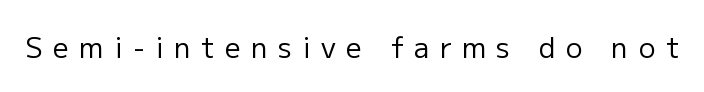
{"serif": "no", "italic": "no", "bold": "no", "weight": "regular", "width": "normal", "stroke_contrast": "low", "x_height": "medium", "monospaced": "no", "underline": "no", "letter_spacing": "wide", "letter_spacing_em": 0.37, "glyph_px": 28}
